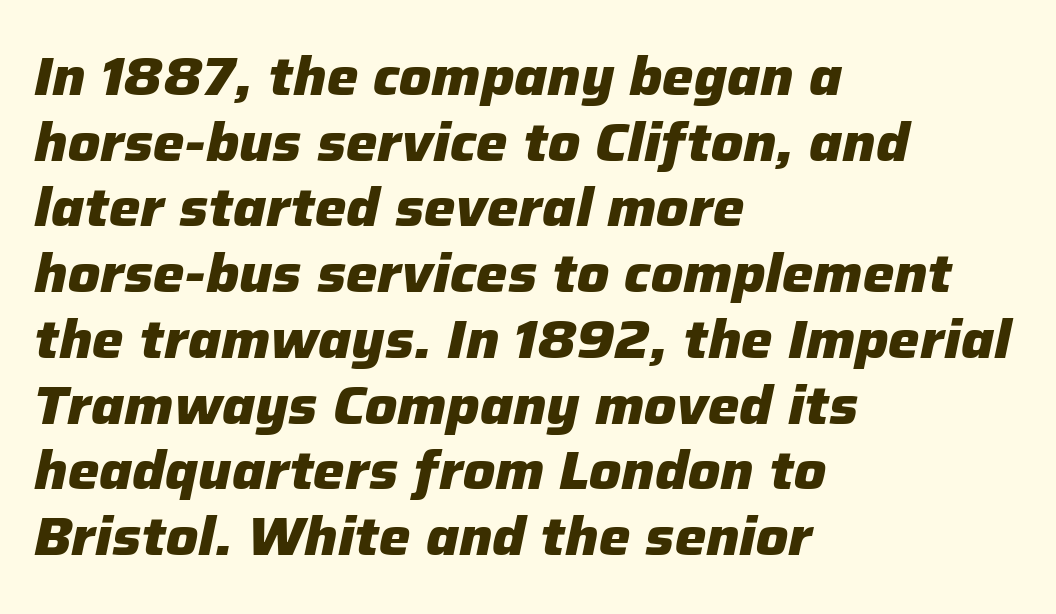
Q: Is the text bold? A: Yes.
Q: Is the text italic (slanted)? A: Yes, it leans right by about 12 degrees.
Q: Is the text underlined? A: No.
Q: How is the paragraph aligned? A: Left-aligned.
Q: Is the spacing between letters normal or unusually wide? A: Normal.
Q: Width (condensed, normal, or wide)? A: Normal.
Q: Stroke contrast? A: Low.
Q: x-height? A: Medium.
Q: Monospaced? A: No.
